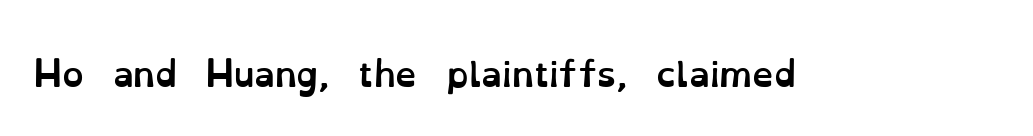
{"italic": "no", "bold": "yes", "weight": "semibold", "width": "normal", "stroke_contrast": "low", "x_height": "small", "monospaced": "no", "underline": "no", "letter_spacing": "normal", "letter_spacing_em": 0.0, "glyph_px": 34}
